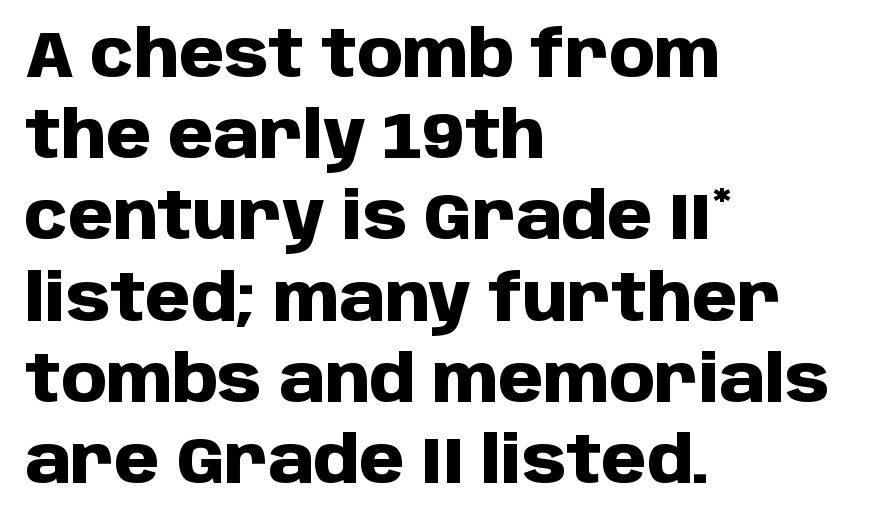
Q: Is the text bold? A: Yes.
Q: Is the text italic (slanted)? A: No, it is upright.
Q: Is the typeface a serif or a sans-serif typeface? A: Sans-serif.
Q: Is the text underlined? A: No.
Q: How is the paragraph aligned? A: Left-aligned.
Q: Is the spacing between letters normal or unusually wide? A: Normal.
Q: Is the spacing between lines tight, normal or loose? A: Normal.
Q: Width (condensed, normal, or wide)? A: Normal.
Q: Stroke contrast? A: Low.
Q: x-height? A: Large.
Q: Monospaced? A: No.
